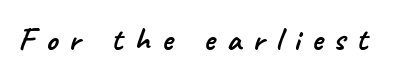
What kind of face is this? One without serifs — a sans. Compared with typical body copy, the letter spacing here is much looser. Letters rest on an invisible, unmarked baseline. Here the designer chose a conventional face with non-uniform glyph widths.
